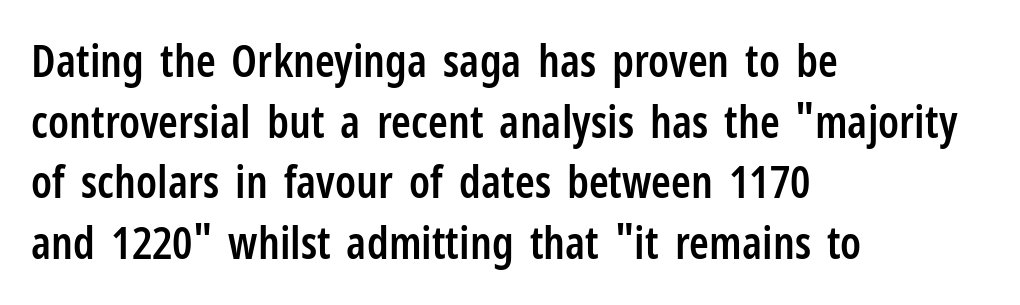
Plain, unruled lines of type. A normal amount of white space separates one row of letters from the next. The text was rendered using a sans face with plain stroke endings. Students, this is semibold: more ink than regular, less than bold.
